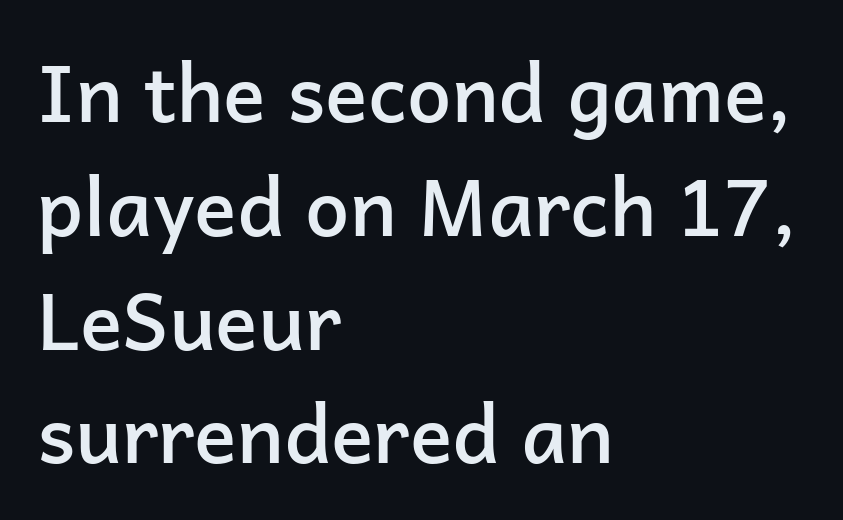
{"serif": "no", "italic": "no", "bold": "semi", "weight": "semibold", "width": "normal", "stroke_contrast": "low", "x_height": "medium", "monospaced": "no", "underline": "no", "align": "left", "line_spacing": "normal", "line_spacing_ratio": 1.44, "letter_spacing": "normal", "letter_spacing_em": 0.0, "glyph_px": 79}
